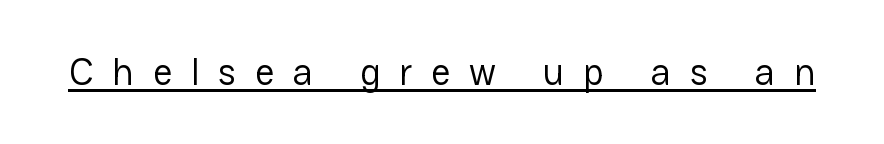
{"serif": "no", "italic": "no", "bold": "no", "weight": "regular", "width": "normal", "stroke_contrast": "low", "x_height": "medium", "monospaced": "no", "underline": "yes", "letter_spacing": "wide", "letter_spacing_em": 0.49, "glyph_px": 38}
